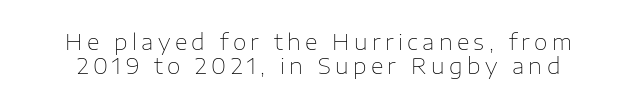
Q: Is the text bold? A: No.
Q: Is the text italic (slanted)? A: No, it is upright.
Q: Is the text underlined? A: No.
Q: Is the spacing between letters normal or unusually wide? A: Unusually wide.
Q: Is the spacing between lines tight, normal or loose? A: Tight.
